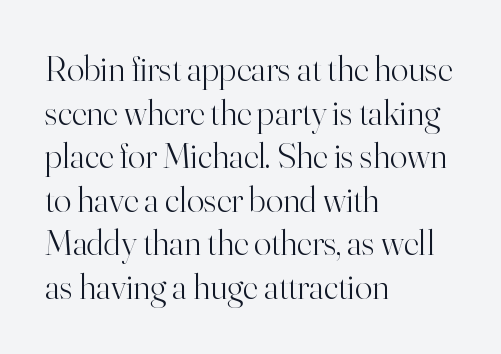
Heaviness? Minimal to ordinary, like unemphasized prose. Caption: multi-line text, flush left, ragged right. These lines are rendered in a variable-pitch font. The line texture is even and compact thanks to regular tracking. Style check: upright. The passage shown is not underscored anywhere.
